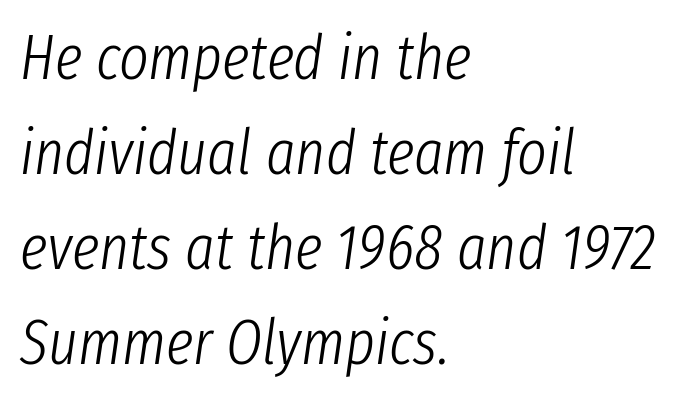
The compositor pushed each line to the left boundary. A typesetter would call this zero additional tracking. These lines sit exactly where default settings would place them. Bold? No — there's no thickening of the strokes.
